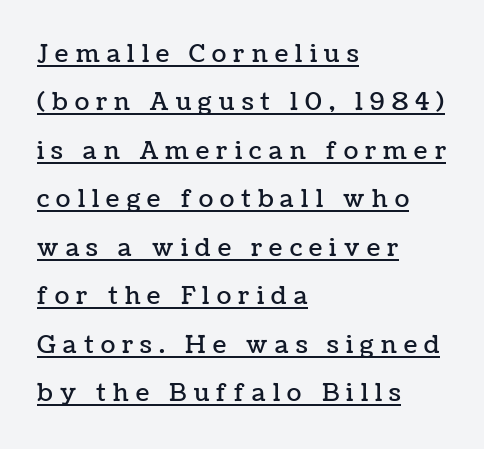
Q: Is the text italic (slanted)? A: No, it is upright.
Q: Is the text underlined? A: Yes.
Q: How is the paragraph aligned? A: Left-aligned.
Q: Is the spacing between letters normal or unusually wide? A: Unusually wide.
Q: Is the spacing between lines tight, normal or loose? A: Loose.
